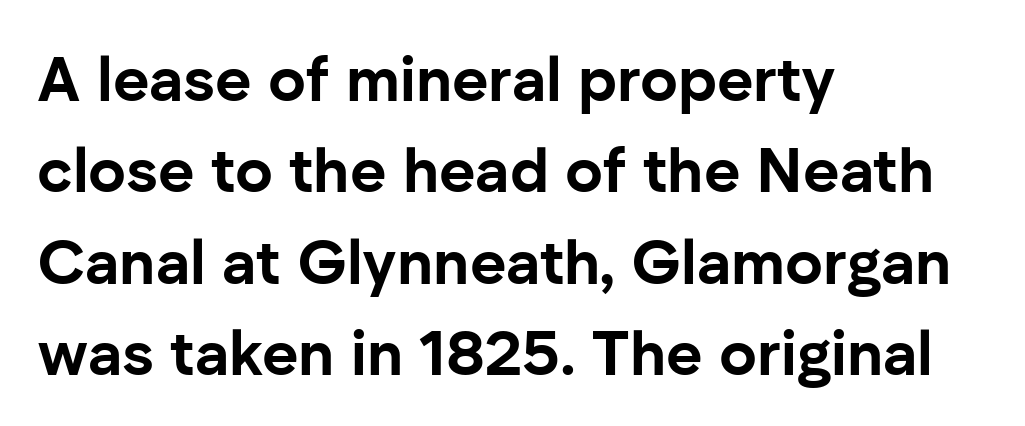
Plenty of ink on the page — the face is bold. The passage shown has conventional tracking throughout. A normal amount of white space separates one row of letters from the next. No italicization has been applied; the sample stays upright.
